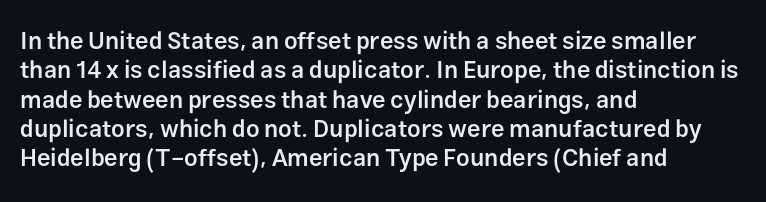
The image shows 24 px text type, upright; set left-aligned, line spacing 1.22x, normal letter spacing, not underlined.
